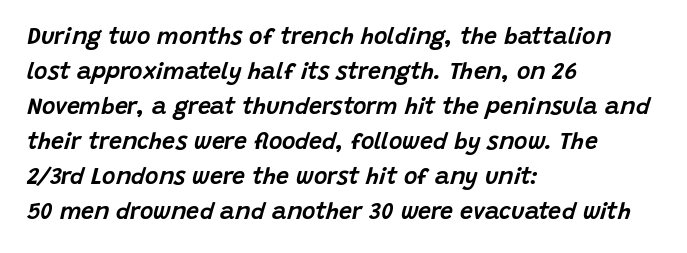
Honestly, the row spacing looks completely unremarkable. The words here are not underlined. A typesetter would call this zero additional tracking. Slanted lettering throughout.
